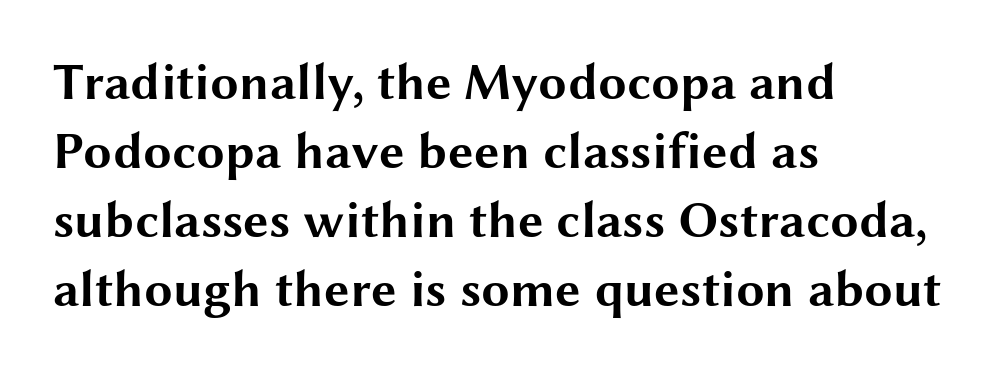
The image shows 51 px bold, wide sans-serif type, upright; set left-aligned, normal line spacing (1.35x), normal letter spacing, not underlined; medium stroke contrast and a medium x-height.
